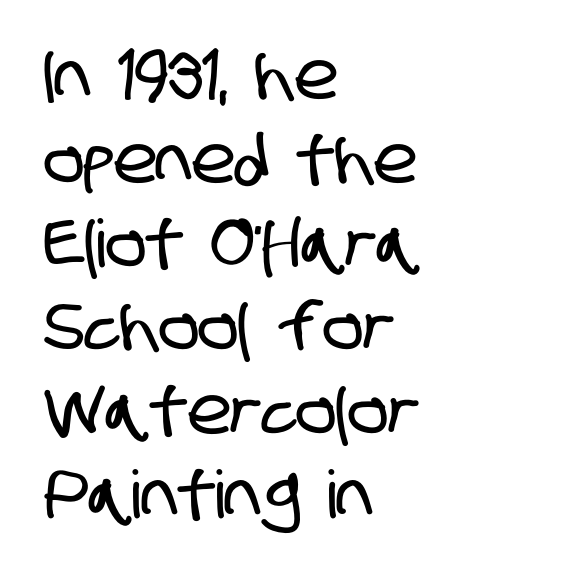
{"serif": "no", "width": "condensed", "stroke_contrast": "low", "x_height": "large", "monospaced": "no", "underline": "no", "align": "left", "line_spacing": "normal", "line_spacing_ratio": 1.27, "letter_spacing": "normal", "letter_spacing_em": 0.0, "glyph_px": 66}
